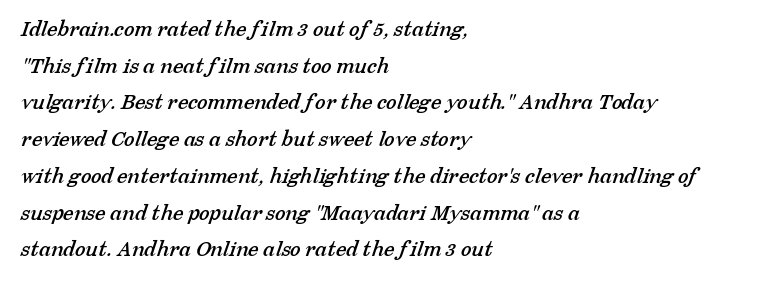
Q: Is the text underlined? A: No.
Q: How is the paragraph aligned? A: Left-aligned.
Q: Is the spacing between letters normal or unusually wide? A: Normal.
Q: Is the spacing between lines tight, normal or loose? A: Normal.
